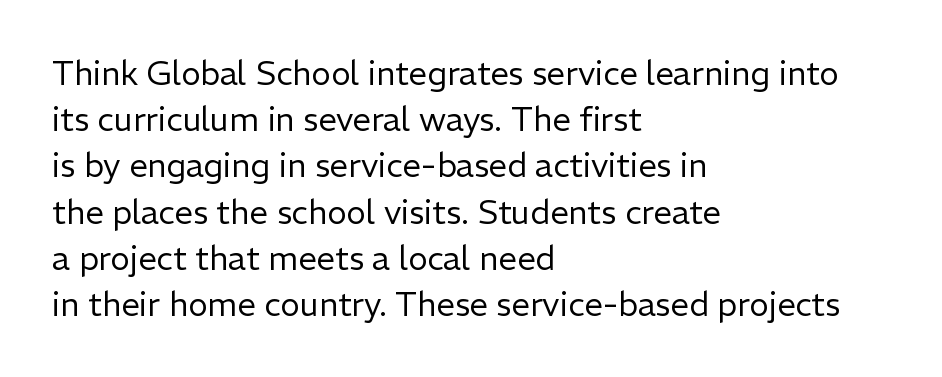
Q: Is the text bold? A: No.
Q: Is the text italic (slanted)? A: No, it is upright.
Q: Is the typeface a serif or a sans-serif typeface? A: Sans-serif.
Q: Is the text underlined? A: No.
Q: How is the paragraph aligned? A: Left-aligned.
Q: Is the spacing between letters normal or unusually wide? A: Normal.
Q: Is the spacing between lines tight, normal or loose? A: Normal.
Q: Width (condensed, normal, or wide)? A: Normal.
Q: Stroke contrast? A: Low.
Q: x-height? A: Medium.
Q: Monospaced? A: No.
